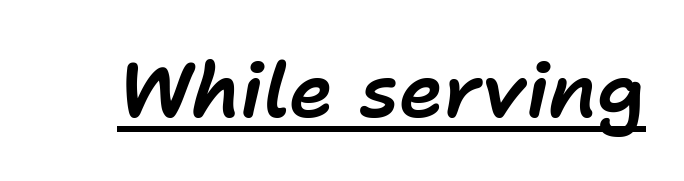
Italic: yes, the glyphs are oblique. The horizontal fit of the characters is conventional and even. The rendering uses the underline text-decoration. The letters advance in unequal steps, a hallmark of proportional type.
